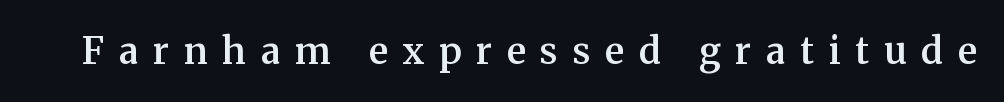
Q: Is the text bold? A: Semi-bold.
Q: Is the text italic (slanted)? A: No, it is upright.
Q: Is the typeface a serif or a sans-serif typeface? A: Serif.
Q: Is the text underlined? A: No.
Q: Is the spacing between letters normal or unusually wide? A: Unusually wide.
Q: Width (condensed, normal, or wide)? A: Normal.
Q: Stroke contrast? A: Medium.
Q: x-height? A: Medium.
Q: Monospaced? A: No.
